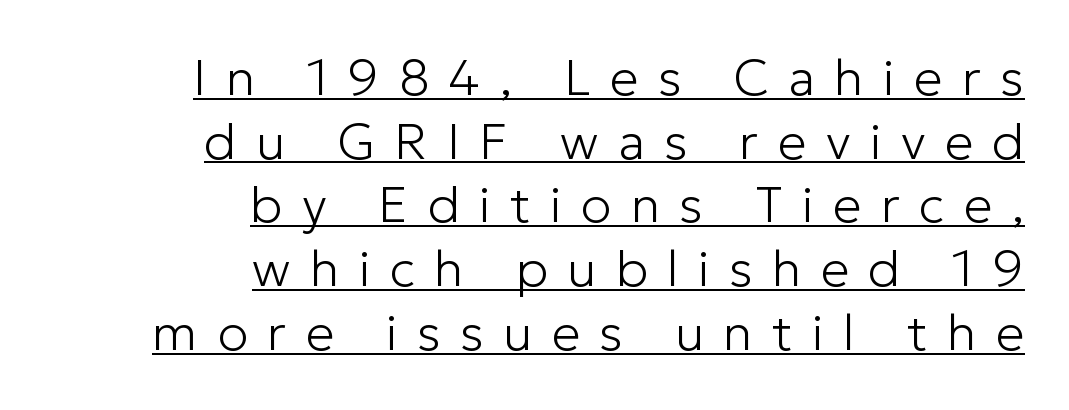
The image shows 51 px light sans-serif type, upright; set right-aligned, normal line spacing (1.25x), unusually wide letter spacing (+0.38 em), underlined; low stroke contrast and a medium x-height.
